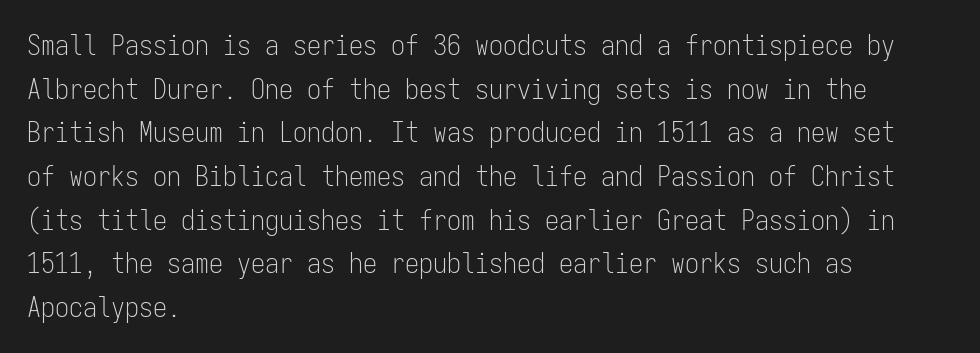
Descender tails drop into unmarked territory. Summary of vertical rhythm: regular, with standard interline spacing. Note the uniform advance width — an 'i' takes as much space as an 'm'. Visually the block forms a straight wall on the left and a jagged coastline on the right.
